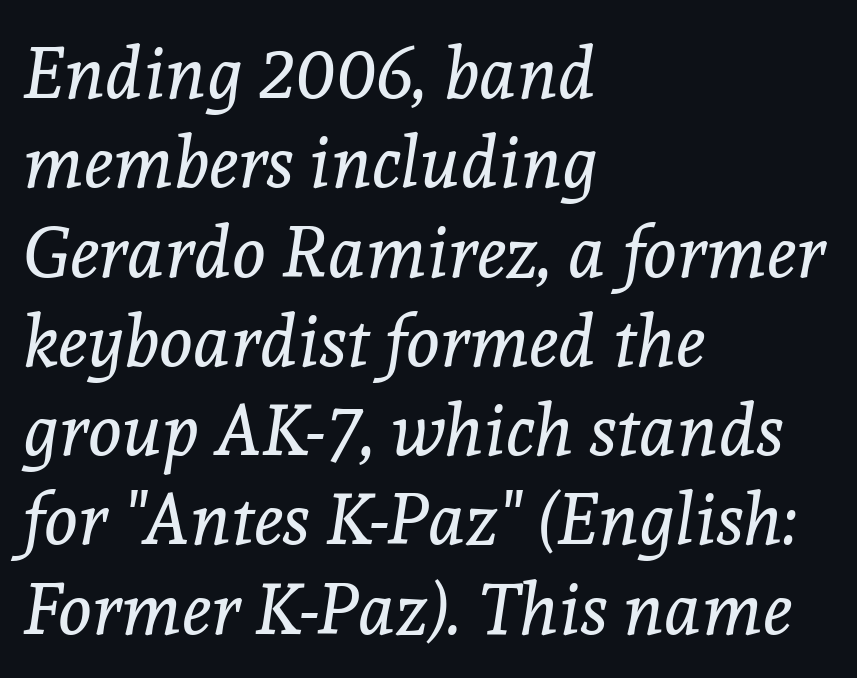
{"serif": "yes", "italic": "yes", "lean": "right", "slant_degrees": 8, "bold": "no", "weight": "regular", "width": "normal", "x_height": "medium", "monospaced": "no", "underline": "no", "align": "left", "line_spacing_ratio": 1.24, "letter_spacing": "normal", "letter_spacing_em": 0.0, "glyph_px": 72}
